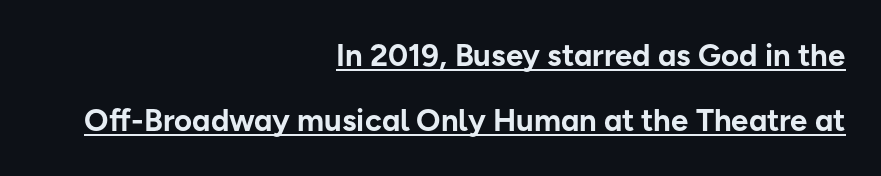
{"serif": "no", "italic": "no", "bold": "yes", "weight": "bold", "width": "normal", "stroke_contrast": "low", "x_height": "medium", "monospaced": "no", "underline": "yes", "align": "right", "line_spacing": "loose", "line_spacing_ratio": 2.11, "letter_spacing": "normal", "letter_spacing_em": 0.0, "glyph_px": 31}
